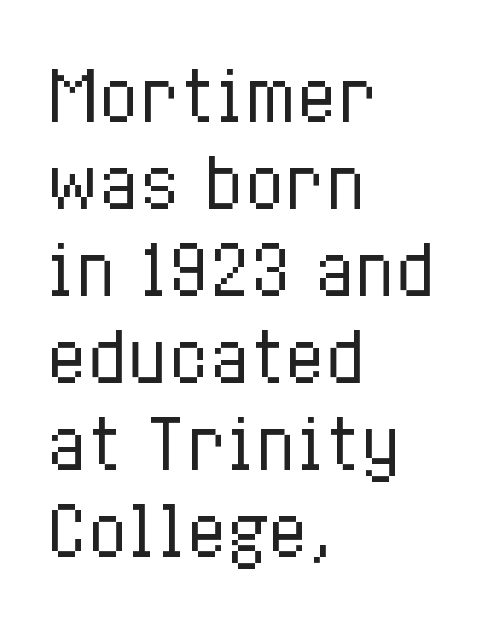
The image shows 67 px regular-weight, condensed type, upright; set left-aligned, normal line spacing (1.3x), normal letter spacing, not underlined; low stroke contrast and a medium x-height.
